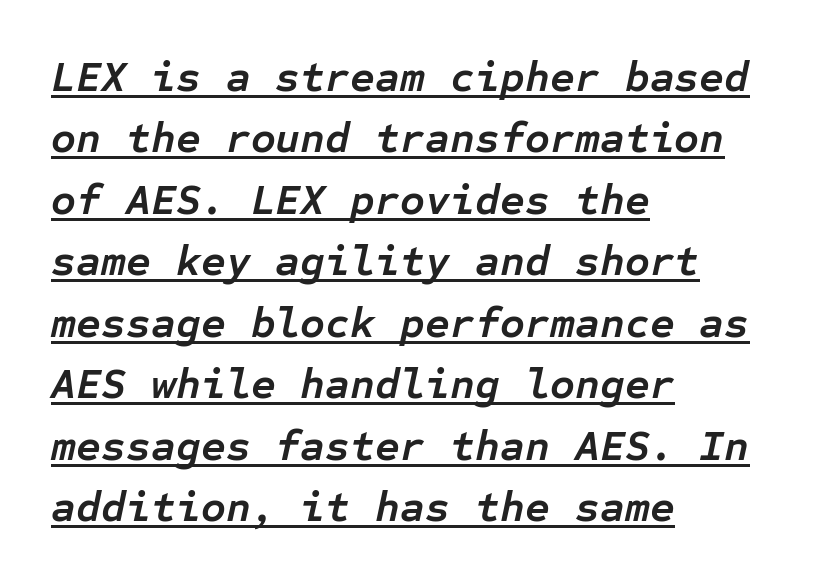
How heavy is the stroke? Heavy — this is a bold. The rendered words wear a rule along their underside. Quick note: italic. Caption: multi-line text, flush left, ragged right. The rows are spaced the way most documents space them.
